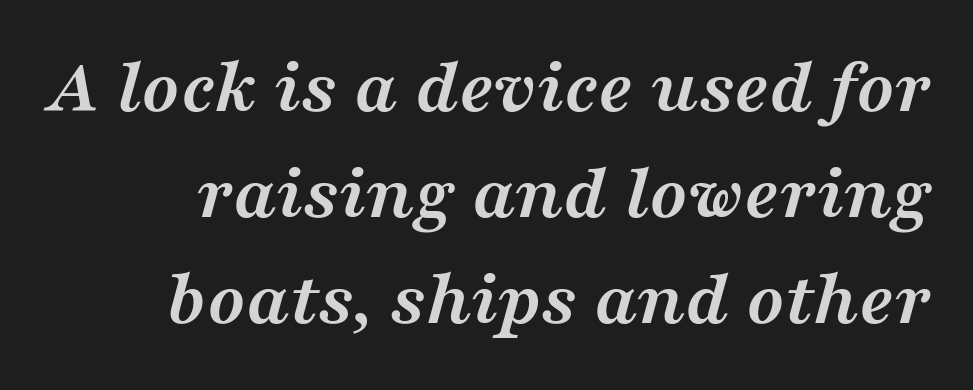
Q: Is the text bold? A: Yes.
Q: Is the text italic (slanted)? A: Yes, it leans right by about 16 degrees.
Q: Is the typeface a serif or a sans-serif typeface? A: Serif.
Q: Is the text underlined? A: No.
Q: Is the spacing between letters normal or unusually wide? A: Normal.
Q: Is the spacing between lines tight, normal or loose? A: Normal.
Q: Width (condensed, normal, or wide)? A: Wide.
Q: Stroke contrast? A: Medium.
Q: x-height? A: Medium.
Q: Monospaced? A: No.
